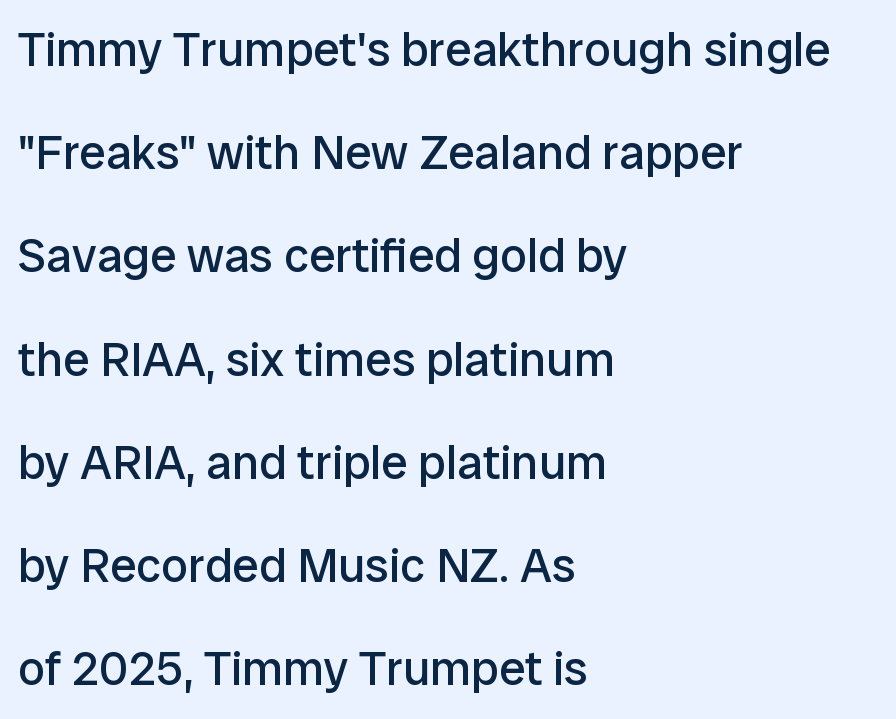
Q: Is the text bold? A: No.
Q: Is the text italic (slanted)? A: No, it is upright.
Q: Is the typeface a serif or a sans-serif typeface? A: Sans-serif.
Q: Is the text underlined? A: No.
Q: How is the paragraph aligned? A: Left-aligned.
Q: Is the spacing between letters normal or unusually wide? A: Normal.
Q: Is the spacing between lines tight, normal or loose? A: Loose.
Q: Width (condensed, normal, or wide)? A: Normal.
Q: Stroke contrast? A: Low.
Q: x-height? A: Medium.
Q: Monospaced? A: No.
